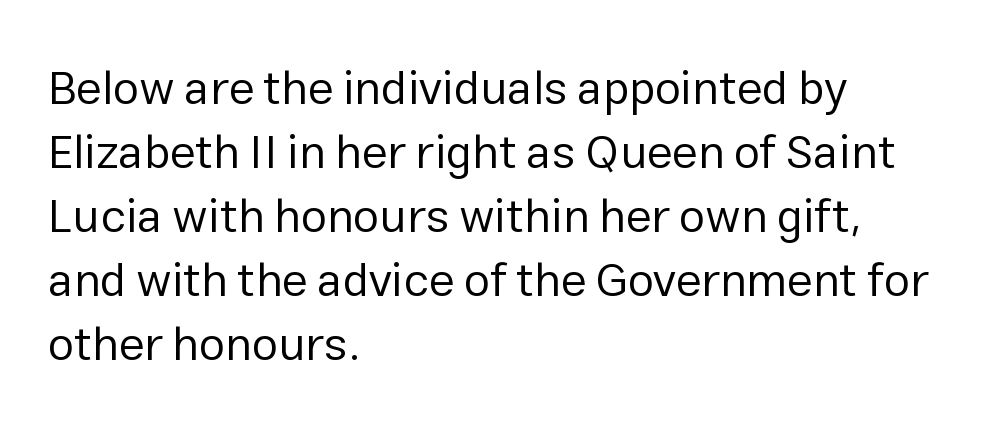
Q: Is the text bold? A: No.
Q: Is the text italic (slanted)? A: No, it is upright.
Q: Is the typeface a serif or a sans-serif typeface? A: Sans-serif.
Q: Is the text underlined? A: No.
Q: How is the paragraph aligned? A: Left-aligned.
Q: Is the spacing between letters normal or unusually wide? A: Normal.
Q: Is the spacing between lines tight, normal or loose? A: Normal.
Q: Width (condensed, normal, or wide)? A: Normal.
Q: Stroke contrast? A: Low.
Q: x-height? A: Medium.
Q: Monospaced? A: No.
